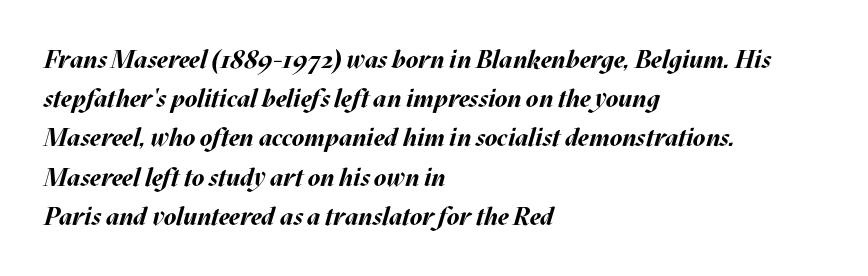
Typographic density is high because the face is bold. Default kerning and tracking; the words read as compact shapes. Honestly, there is no underline to notice here at all. Yep, that's italic — everything's leaning. Successive baselines arrive at the customary interval.
